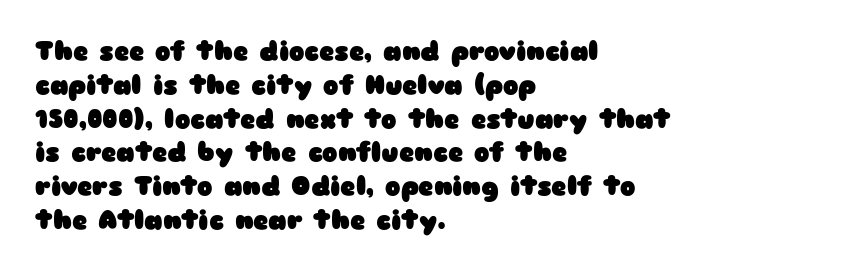
The image shows 26 px bold type, upright; set left-aligned, normal line spacing (1.3x), normal letter spacing, not underlined.
